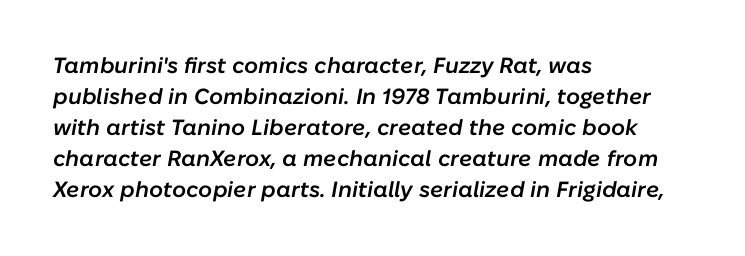
The image shows 22 px text type, italic (leaning right); set left-aligned, normal line spacing (1.41x), normal letter spacing, not underlined.
